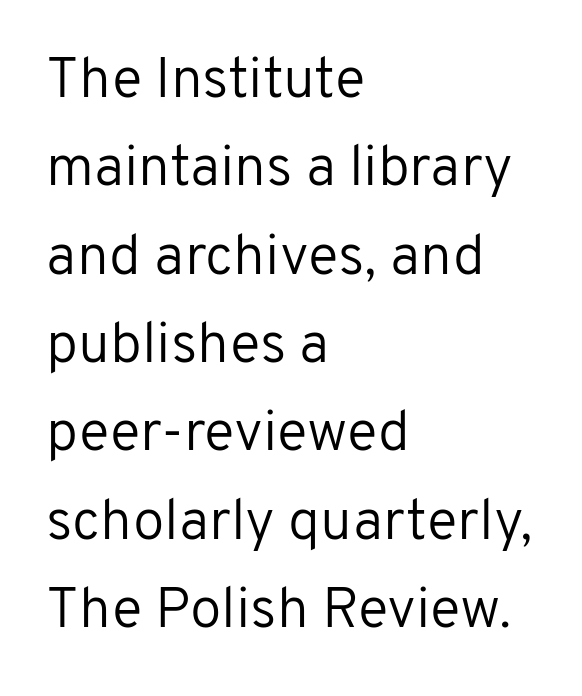
These lines are rendered in a variable-pitch font. Compared with typical paragraphs, the rows here are spaced about the same. Nothing heavy about these letters — not bold at all. These lines are composed in type without serifs. Short and long lines alike share a common starting point at left. Rule under the text: the space is simply empty.
